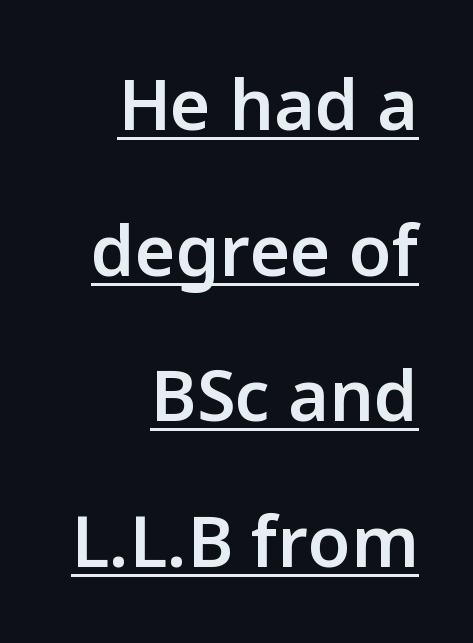
The image shows 70 px semibold sans-serif type, upright; set right-aligned, loose line spacing (2.08x), normal letter spacing, underlined; low stroke contrast and a medium x-height.
